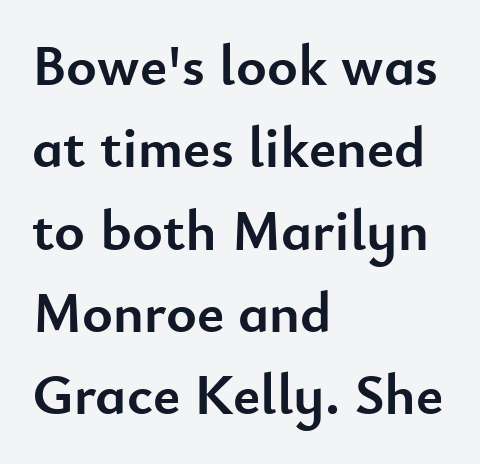
The face used here is proportionally spaced, like ordinary book or web type. You can tell it's not italic because the verticals are truly vertical. Baseline-to-baseline distance is the conventional proportion of letter height. This is heavy type, rendered in bold. The setting favours the left margin, as ordinary paragraphs usually do.
